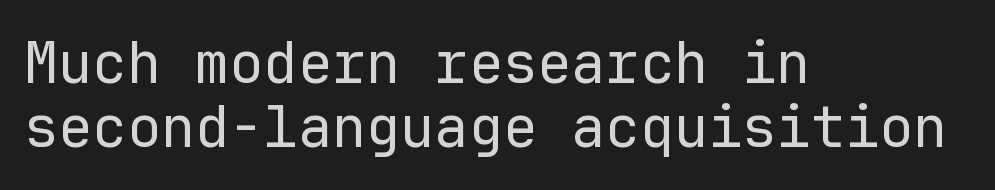
The rendering keeps characters at their native spacing. Stroke terminals: plain, sans-serif. Counters stay open thanks to moderate or lighter strokes. Is the block centered? No — it sits flush against the left margin. When letters stand straight like this, we call the style roman or upright.
